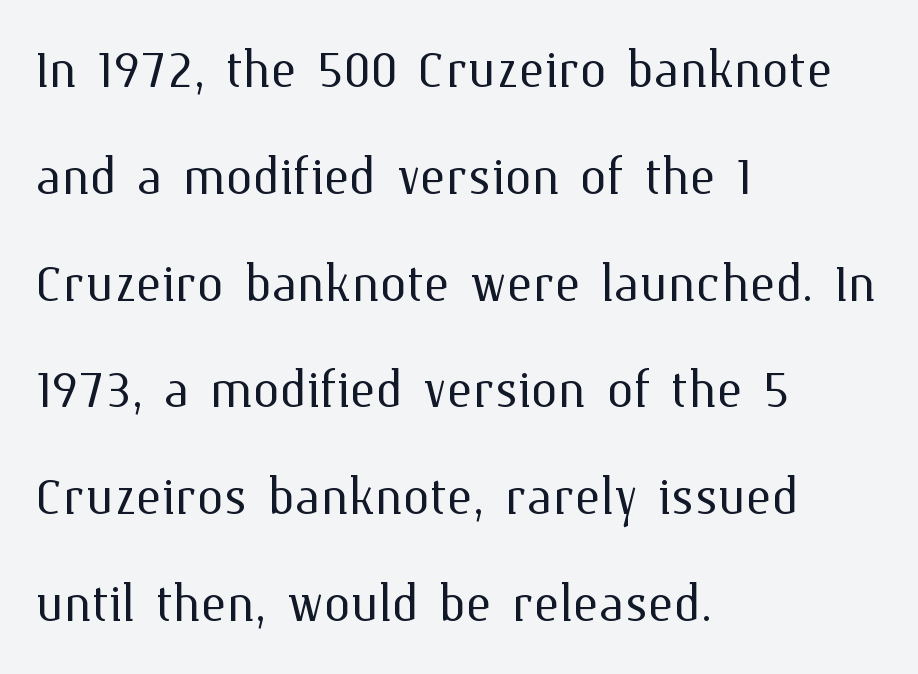
{"italic": "no", "bold": "no", "weight": "light", "width": "normal", "stroke_contrast": "medium", "x_height": "medium", "monospaced": "no", "underline": "no", "align": "left", "line_spacing": "normal", "line_spacing_ratio": 1.57, "letter_spacing": "normal", "letter_spacing_em": 0.0, "glyph_px": 68}
